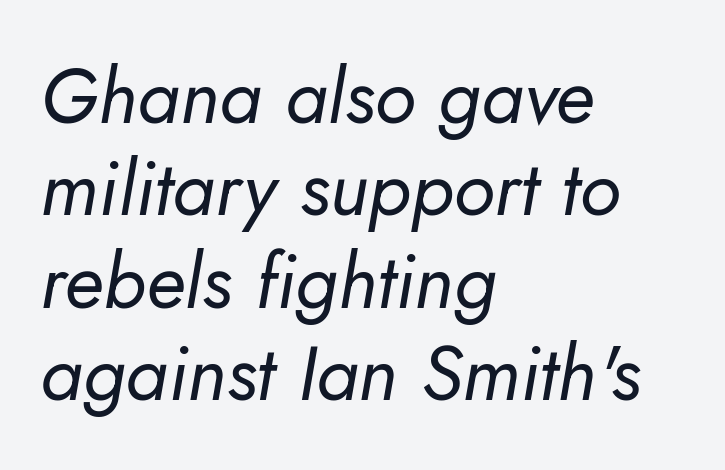
{"italic": "yes", "lean": "right", "slant_degrees": 5, "bold": "no", "weight": "regular", "width": "normal", "stroke_contrast": "low", "x_height": "small", "monospaced": "no", "underline": "no", "align": "left", "line_spacing_ratio": 1.2, "letter_spacing": "normal", "letter_spacing_em": 0.0, "glyph_px": 77}
